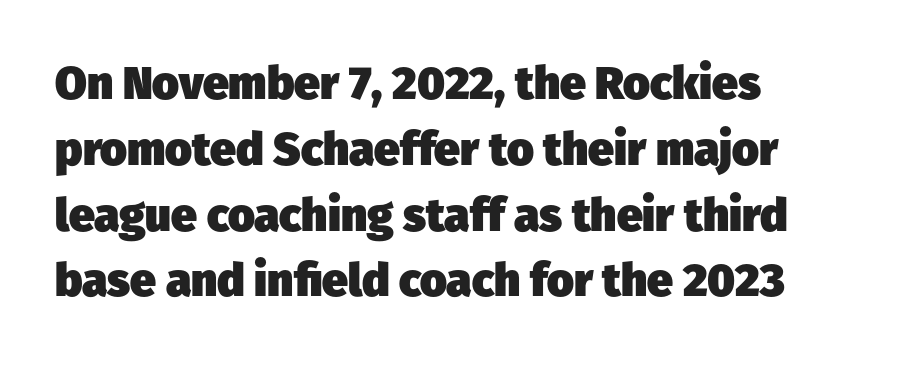
The image shows 46 px heavy sans-serif type; set left-aligned, normal line spacing (1.43x), normal letter spacing, not underlined; low stroke contrast and a medium x-height.
